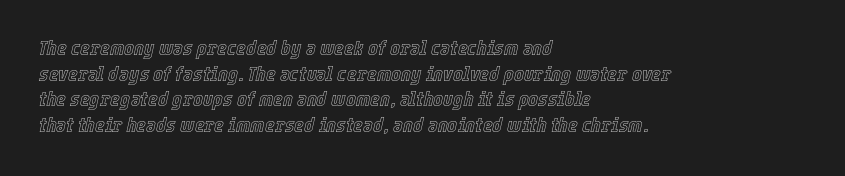
Q: Is the text italic (slanted)? A: Yes, it leans right by about 12 degrees.
Q: Is the text underlined? A: No.
Q: How is the paragraph aligned? A: Left-aligned.
Q: Is the spacing between letters normal or unusually wide? A: Normal.
